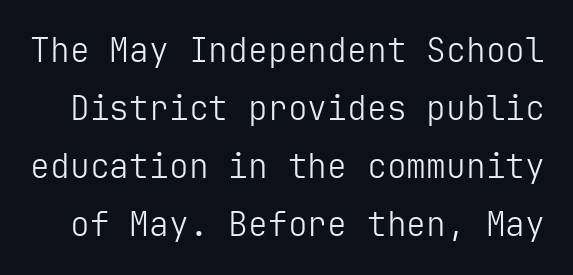
Q: Is the text bold? A: No.
Q: Is the text italic (slanted)? A: No, it is upright.
Q: Is the typeface a serif or a sans-serif typeface? A: Sans-serif.
Q: Is the text underlined? A: No.
Q: Is the spacing between letters normal or unusually wide? A: Normal.
Q: Width (condensed, normal, or wide)? A: Normal.
Q: Stroke contrast? A: Low.
Q: x-height? A: Medium.
